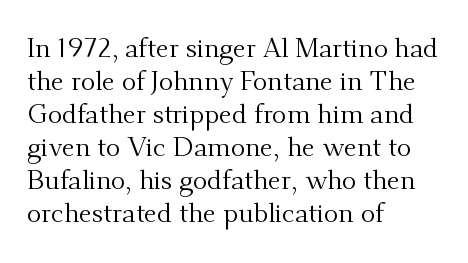
The type sits square on the baseline with zero lean. All the whitespace from short lines collects on the right. Students, note that the glyphs here touch the page at normal intervals. Weight class: somewhere from thin through regular. The foot of each line stays bare and open.
